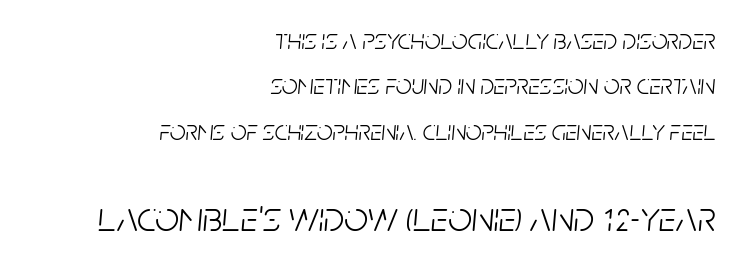
{"italic": "yes", "lean": "right", "slant_degrees": 5, "bold": "no", "weight": "light", "width": "condensed", "stroke_contrast": "low", "x_height": "large", "monospaced": "no", "underline": "no", "align": "right", "line_spacing": "normal", "line_spacing_ratio": 1.62, "letter_spacing": "normal", "letter_spacing_em": 0.0, "larger_block": "second", "size_ratio": 1.5, "glyph_px": 42}
